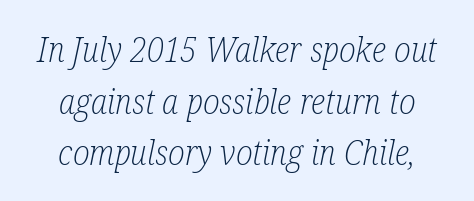
{"serif": "yes", "italic": "yes", "lean": "right", "slant_degrees": 12, "bold": "no", "weight": "light", "width": "condensed", "stroke_contrast": "low", "x_height": "medium", "monospaced": "no", "underline": "no", "align": "center", "line_spacing": "normal", "line_spacing_ratio": 1.52, "letter_spacing": "normal", "letter_spacing_em": 0.0, "glyph_px": 34}
